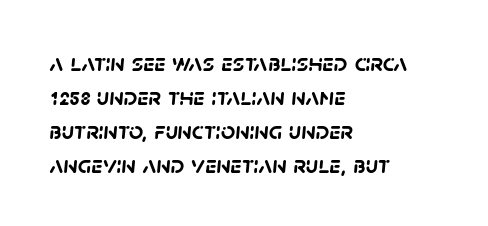
Q: Is the text bold? A: Yes.
Q: Is the text underlined? A: No.
Q: How is the paragraph aligned? A: Left-aligned.
Q: Is the spacing between letters normal or unusually wide? A: Normal.
Q: Is the spacing between lines tight, normal or loose? A: Normal.
